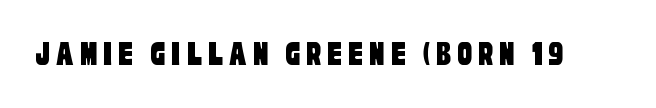
{"serif": "no", "width": "condensed", "stroke_contrast": "low", "x_height": "large", "monospaced": "no", "underline": "no", "glyph_px": 37}
